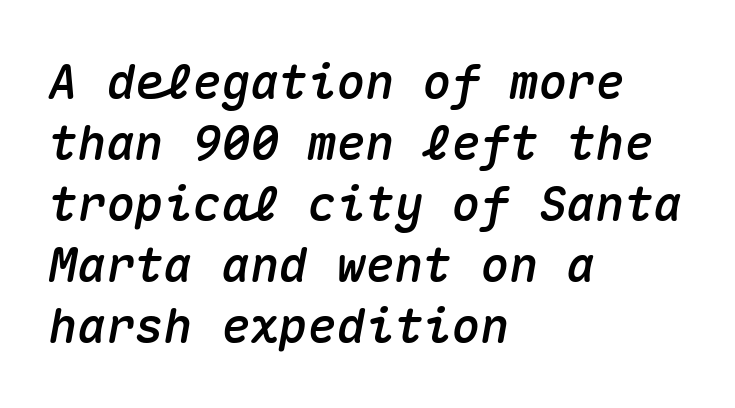
The image shows 48 px text type, italic (leaning right), monospaced; set left-aligned, normal line spacing (1.27x), normal letter spacing, not underlined; medium stroke contrast and a medium x-height.
